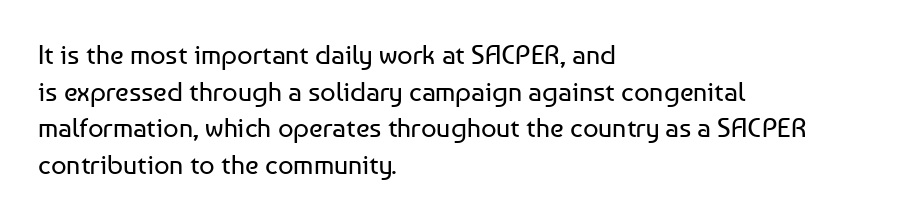
The image shows 27 px text type, upright; set left-aligned, normal line spacing (1.36x), normal letter spacing, not underlined.
